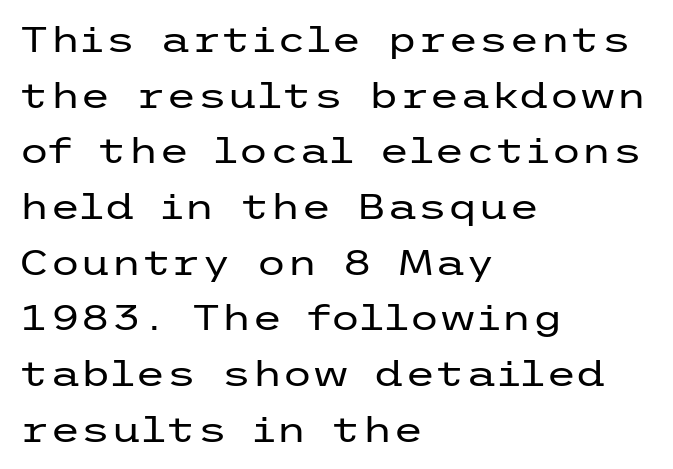
{"serif": "no", "italic": "no", "bold": "no", "weight": "regular", "width": "wide", "stroke_contrast": "low", "x_height": "medium", "underline": "no", "align": "left", "line_spacing": "normal", "line_spacing_ratio": 1.59, "letter_spacing": "normal", "letter_spacing_em": 0.0, "glyph_px": 35}
